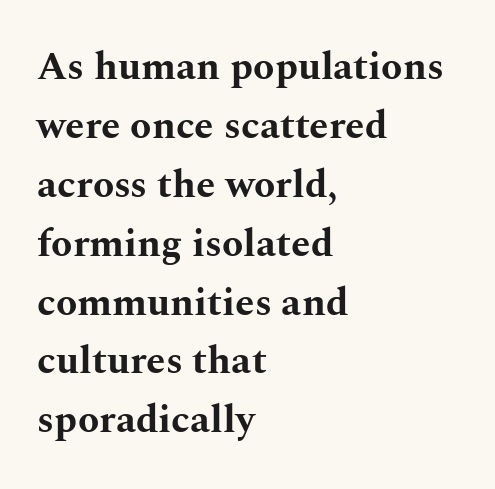
{"serif": "yes", "italic": "no", "bold": "yes", "weight": "bold", "width": "wide", "stroke_contrast": "medium", "x_height": "medium", "monospaced": "no", "underline": "no", "align": "left", "line_spacing": "normal", "line_spacing_ratio": 1.51, "letter_spacing": "normal", "letter_spacing_em": 0.0, "glyph_px": 39}
